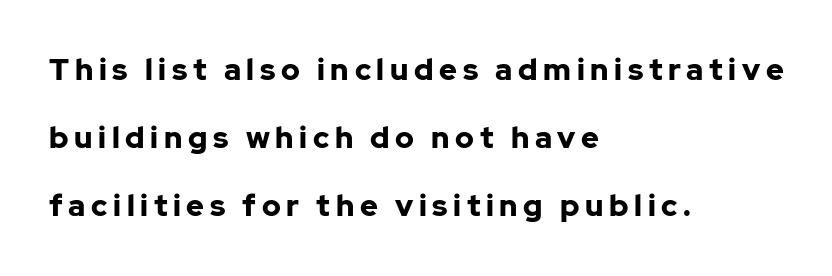
The image shows 30 px bold sans-serif type, upright; set left-aligned, loose line spacing (2.27x), not underlined; low stroke contrast and a medium x-height.
